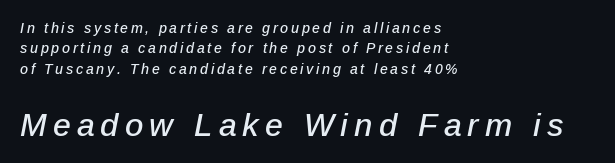
{"italic": "yes", "lean": "right", "slant_degrees": 12, "width": "normal", "stroke_contrast": "low", "x_height": "medium", "monospaced": "no", "underline": "no", "align": "left", "line_spacing": "normal", "line_spacing_ratio": 1.46, "larger_block": "second", "size_ratio": 2.29, "glyph_px": 32}
